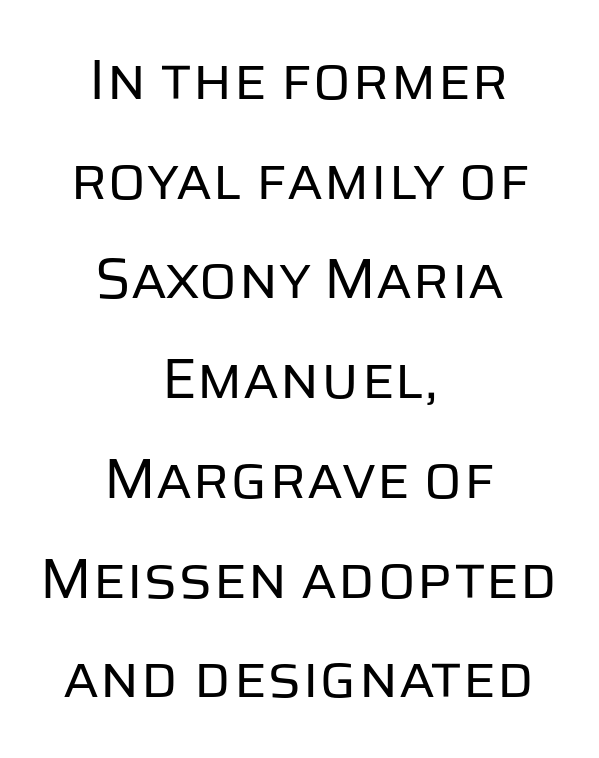
{"serif": "no", "italic": "no", "bold": "no", "weight": "regular", "width": "normal", "stroke_contrast": "low", "x_height": "large", "monospaced": "no", "underline": "no", "align": "center", "line_spacing_ratio": 1.75, "letter_spacing": "normal", "letter_spacing_em": 0.0, "glyph_px": 57}
